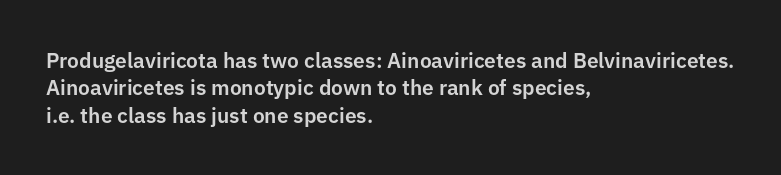
You could call the tracking neutral — neither tight nor loose. Honestly, there is no underline to notice here at all. This is roman type, the default non-slanted kind. Compared with a centered layout, this one pins lines to the left instead. Interline gaps are of average width in this sample.
